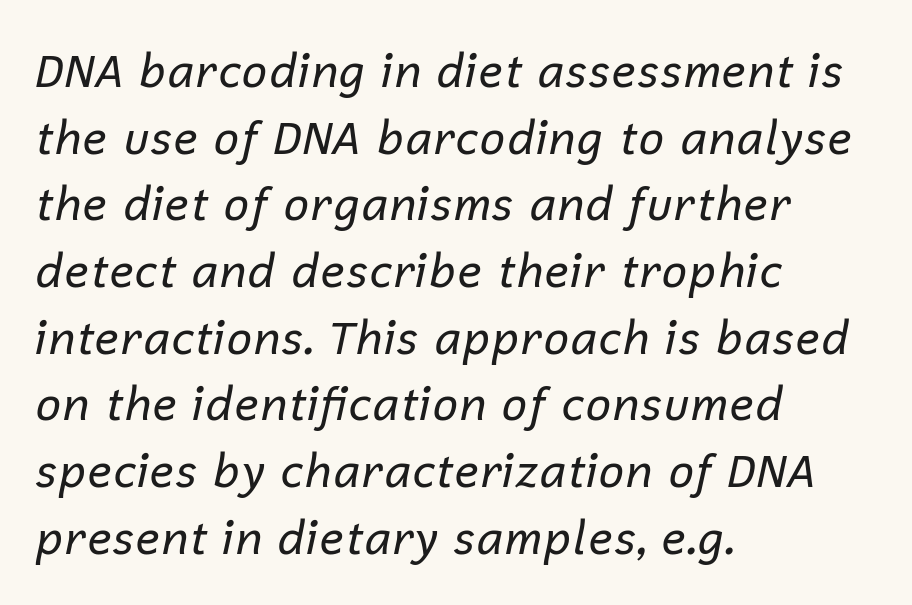
It's the slanting kind of type. Left-aligned paragraph, ragged on the right. Reading down the column, the eye jumps a familiar distance to each next line. Plain, unruled lines of type. Words appear dense and cohesive because spacing is normal.
